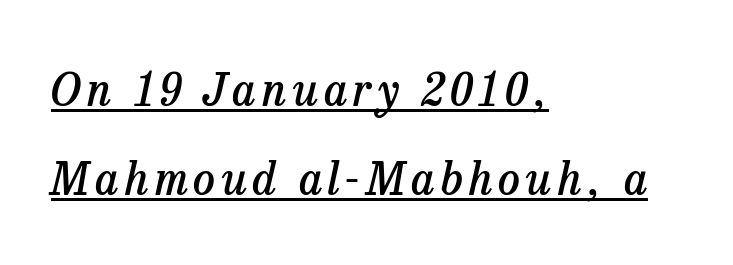
The image shows 44 px semibold serif type, italic (leaning right); set left-aligned, loose line spacing (2.02x), underlined; low stroke contrast and a medium x-height.
